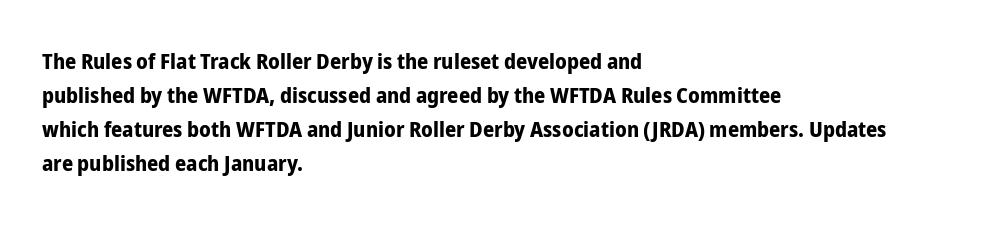
Underline: absent. Default kerning and tracking; the words read as compact shapes. Successive baselines arrive at the customary interval. You can tell it's not italic because the verticals are truly vertical. One-word summary of the alignment: left. These lines carry a lot of weight — the face is fully bold.
